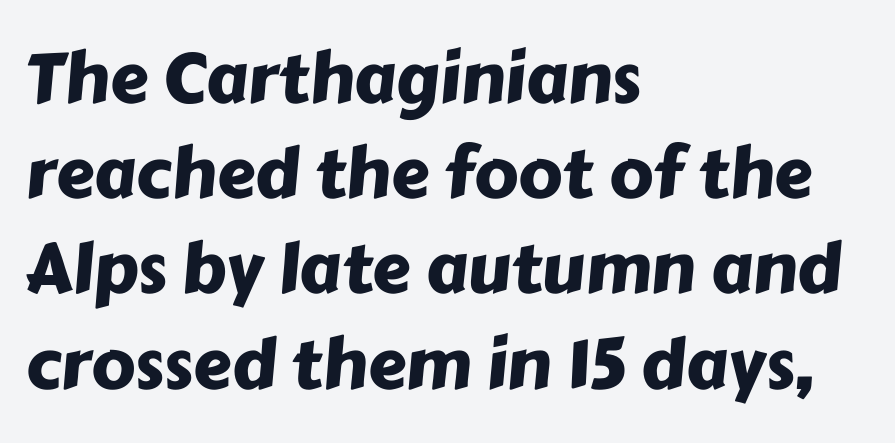
Q: Is the typeface a serif or a sans-serif typeface? A: Sans-serif.
Q: Is the text underlined? A: No.
Q: How is the paragraph aligned? A: Left-aligned.
Q: Is the spacing between letters normal or unusually wide? A: Normal.
Q: Is the spacing between lines tight, normal or loose? A: Normal.
Q: Width (condensed, normal, or wide)? A: Normal.
Q: Stroke contrast? A: Low.
Q: x-height? A: Medium.
Q: Monospaced? A: No.
